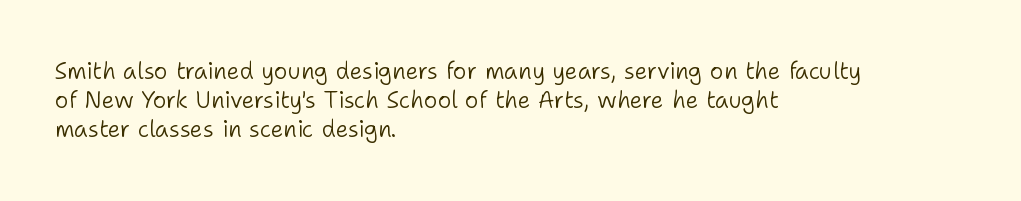
The image shows 23 px text type, upright; set left-aligned, normal line spacing (1.27x), normal letter spacing, not underlined.
